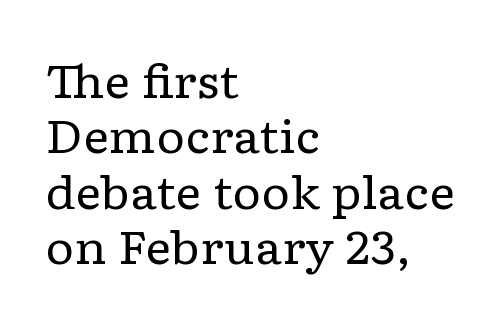
{"serif": "yes", "italic": "no", "bold": "no", "weight": "regular", "width": "wide", "stroke_contrast": "low", "x_height": "medium", "monospaced": "no", "underline": "no", "align": "left", "line_spacing_ratio": 1.23, "letter_spacing": "normal", "letter_spacing_em": 0.0, "glyph_px": 45}
